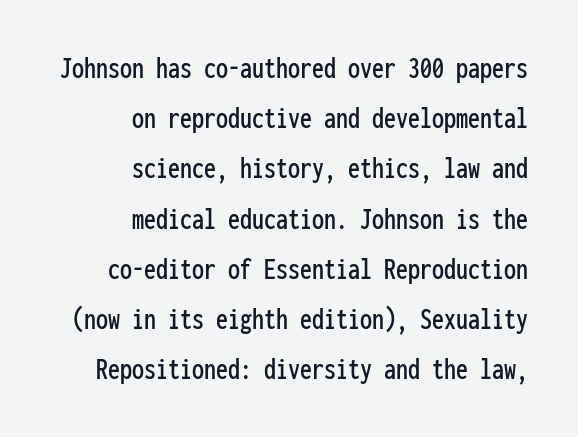
I'd call this a sans setting — the letters go barefoot. Nope, not italic — everything's standing straight. The typesetter chose a ragged-left arrangement here. Each row of text sits above clean, open space. A typesetter would call this zero additional tracking. How would I describe the line gaps? Plain and ordinary.
